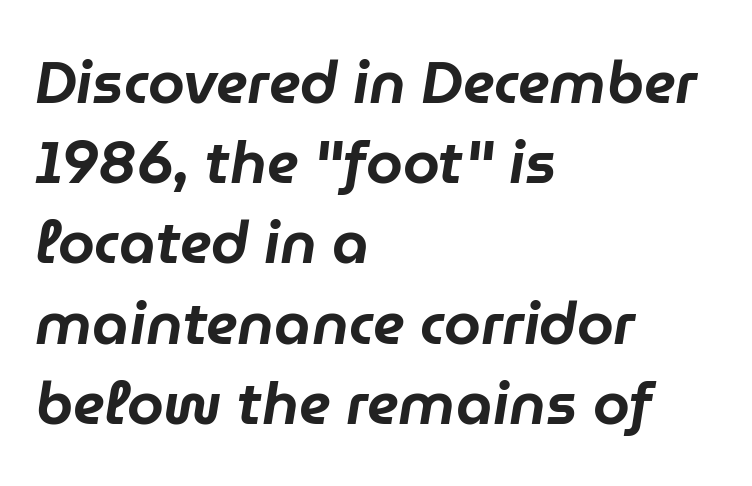
The image shows 59 px text type, italic (leaning right); set left-aligned, normal line spacing (1.36x), normal letter spacing, not underlined; low stroke contrast and a medium x-height.
